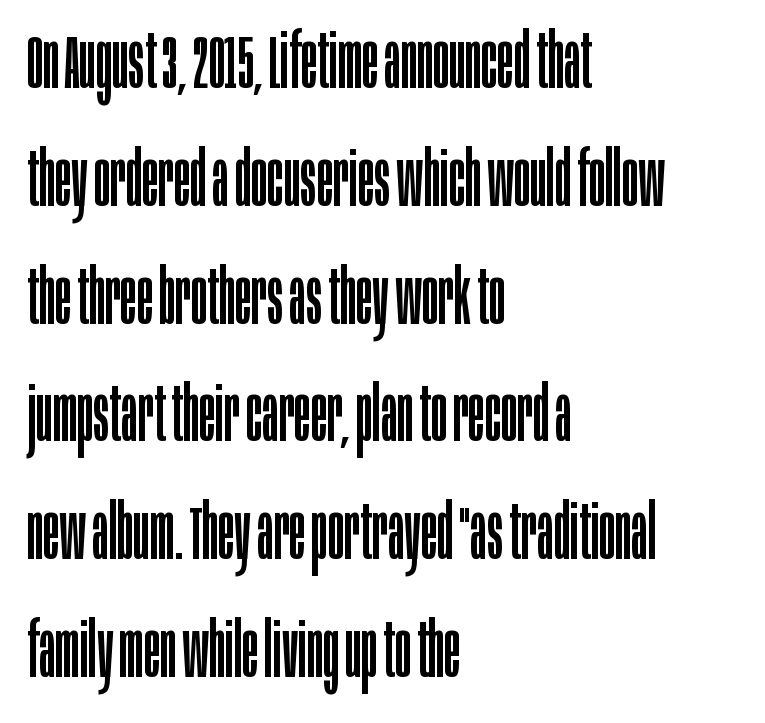
{"serif": "no", "italic": "no", "bold": "no", "weight": "regular", "width": "condensed", "stroke_contrast": "low", "x_height": "large", "monospaced": "no", "underline": "no", "align": "left", "line_spacing": "normal", "line_spacing_ratio": 1.55, "letter_spacing": "normal", "letter_spacing_em": 0.0, "glyph_px": 76}
